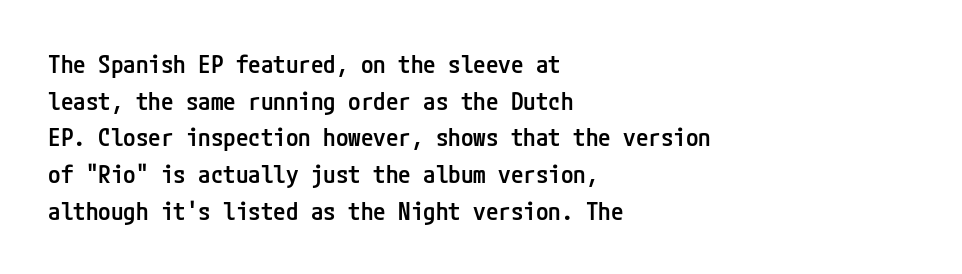
Q: Is the text bold? A: Semi-bold.
Q: Is the text italic (slanted)? A: No, it is upright.
Q: Is the text underlined? A: No.
Q: How is the paragraph aligned? A: Left-aligned.
Q: Is the spacing between letters normal or unusually wide? A: Normal.
Q: Is the spacing between lines tight, normal or loose? A: Normal.
